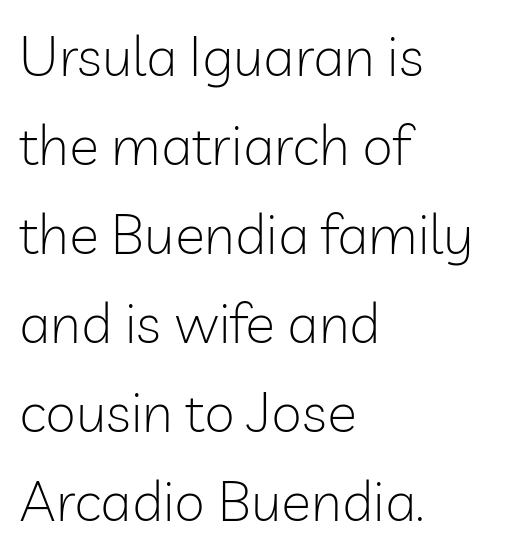
The image shows 56 px light sans-serif type, upright; set left-aligned, normal line spacing (1.59x), normal letter spacing, not underlined; low stroke contrast and a medium x-height.
